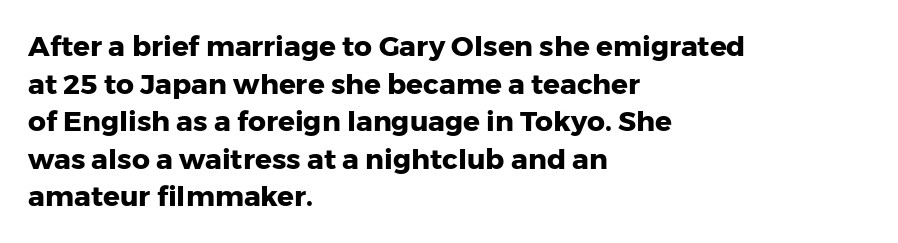
The image shows 28 px heavy sans-serif type, upright; set left-aligned, normal line spacing (1.34x), normal letter spacing, not underlined; low stroke contrast and a medium x-height.
